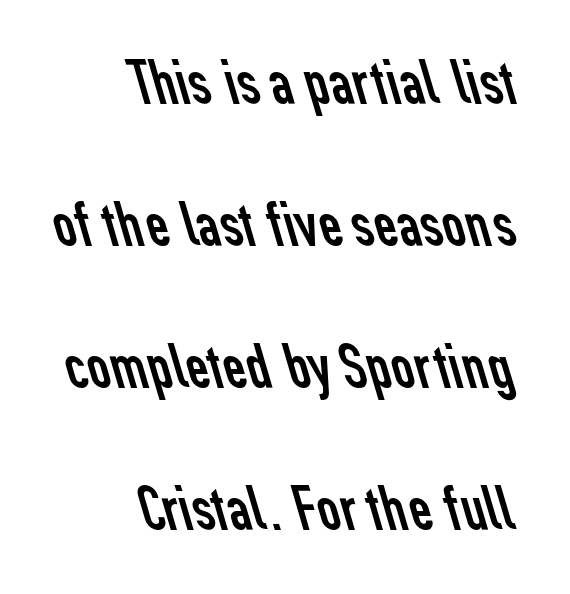
This sample trades compactness for vertical openness between lines. Font category for this specimen: sans-serif. Heaviness? Minimal to ordinary, like unemphasized prose. Here the designer chose a conventional face with non-uniform glyph widths. No extra tracking has been applied to these lines.
